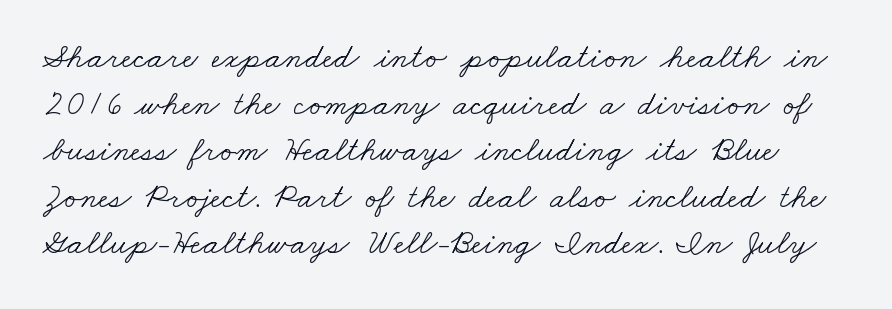
These glyphs show unthickened strokes, regular width or finer. Regarding serifs, this sample has them. These lines keep a tight, regular rhythm from letter to letter. A normal amount of white space separates one row of letters from the next.
